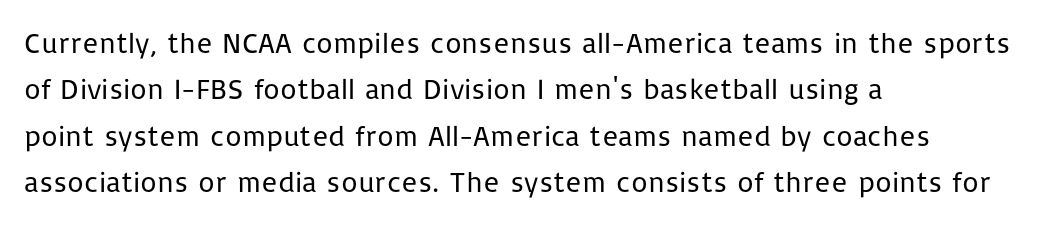
The image shows 29 px regular-weight sans-serif type, upright; set left-aligned, normal line spacing (1.6x), normal letter spacing, not underlined; low stroke contrast and a medium x-height.
